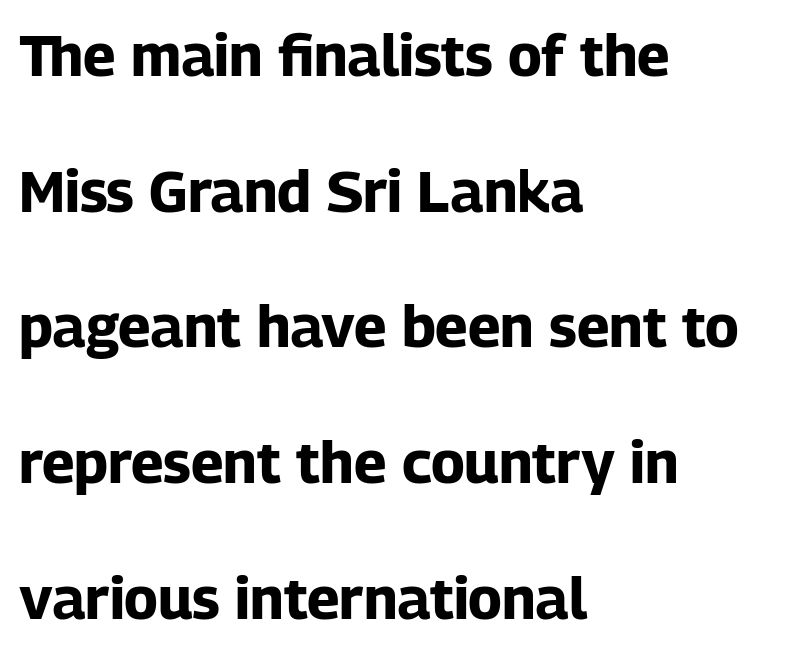
The image shows 58 px bold sans-serif type, upright; set left-aligned, loose line spacing (2.34x), normal letter spacing, not underlined; low stroke contrast and a medium x-height.
